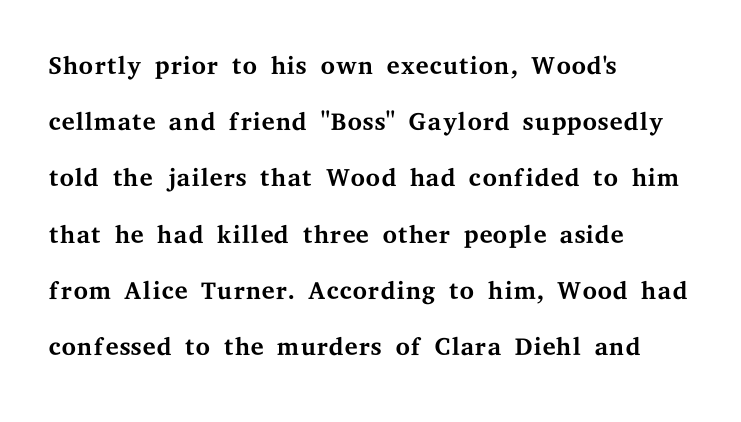
The specimen reads as upright at a glance. Is the letter spacing exaggerated? No — it looks like the ordinary default. This block has exactly the height ordinary leading produces. Font category for this specimen: serif. Varying glyph widths throughout — classic text-font behaviour. Plain, unruled lines of type.
